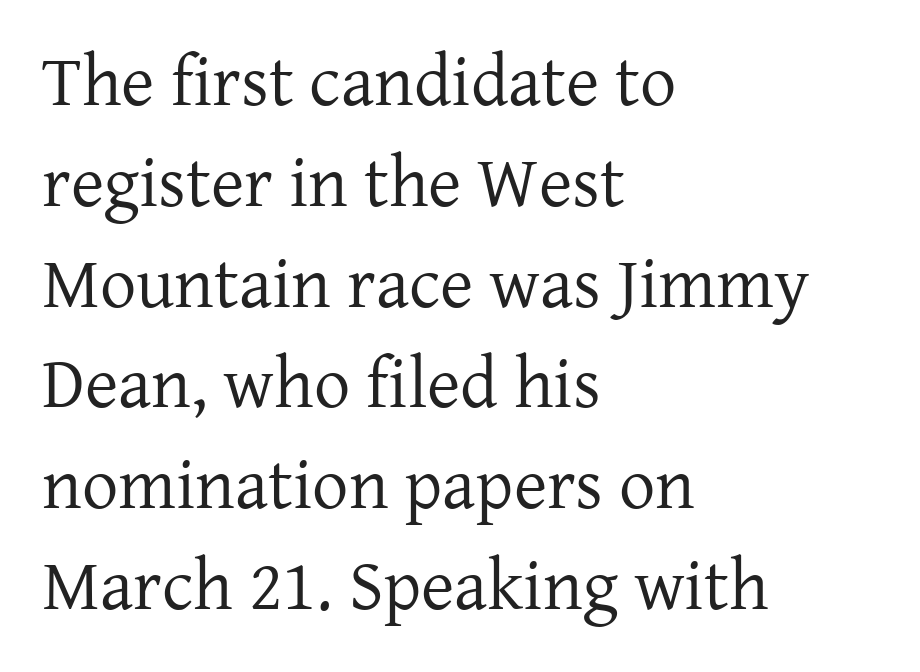
Q: Is the text bold? A: No.
Q: Is the text italic (slanted)? A: No, it is upright.
Q: Is the typeface a serif or a sans-serif typeface? A: Serif.
Q: Is the text underlined? A: No.
Q: How is the paragraph aligned? A: Left-aligned.
Q: Is the spacing between letters normal or unusually wide? A: Normal.
Q: Is the spacing between lines tight, normal or loose? A: Normal.
Q: Width (condensed, normal, or wide)? A: Normal.
Q: Stroke contrast? A: Low.
Q: x-height? A: Medium.
Q: Monospaced? A: No.
